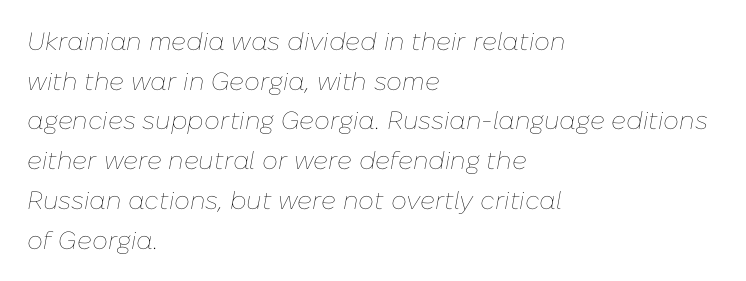
Does the leading feel generous? No, just average. Default kerning and tracking; the words read as compact shapes. Every character sits at an angle, as italics do. Weight: in the light-to-regular range. Reading down the block, your eye returns to a fixed left position each line. The area under the type is left untouched.
